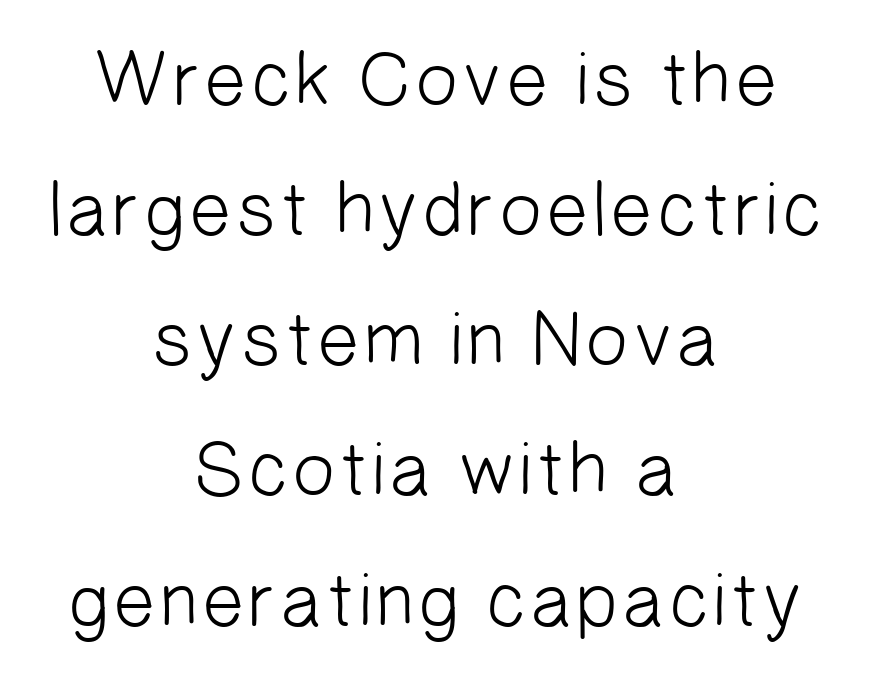
These lines sit exactly where default settings would place them. The passage shown is not bold in any degree. Here the glyphs are tracked normally, forming tight word shapes. The passage is arranged like a title page — every line centered. A clean baseline with only descenders dipping below it. The rendering uses natural spacing where letterforms have individual widths.
